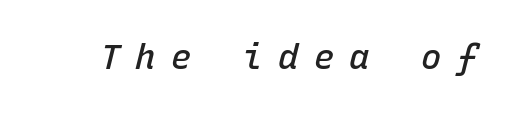
The image shows 34 px semibold type, italic (leaning right), monospaced; set unusually wide letter spacing (+0.45 em), not underlined; low stroke contrast and a medium x-height.
